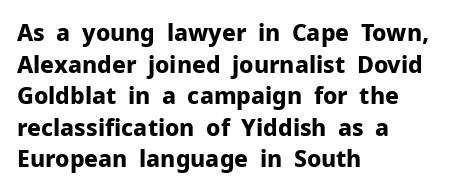
{"italic": "no", "bold": "yes", "underline": "no", "align": "left", "line_spacing": "normal", "line_spacing_ratio": 1.37, "letter_spacing": "normal", "letter_spacing_em": 0.0, "glyph_px": 23}
